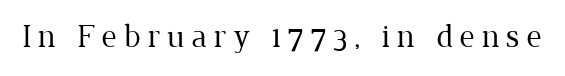
The image shows 33 px regular-weight serif type, upright; set unusually wide letter spacing (+0.2 em), not underlined; low stroke contrast and a medium x-height.
